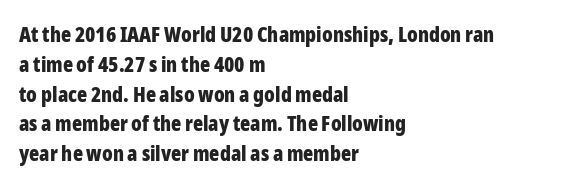
{"italic": "no", "bold": "yes", "underline": "no", "align": "left", "line_spacing": "normal", "line_spacing_ratio": 1.42, "letter_spacing": "normal", "letter_spacing_em": 0.0, "glyph_px": 21}
